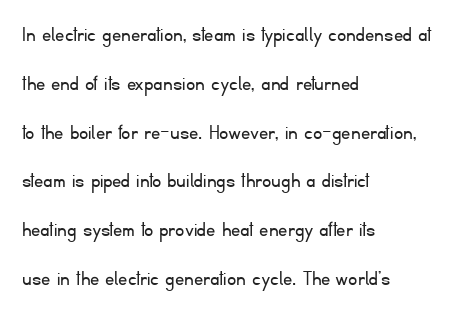
The image shows 23 px text type, upright; set left-aligned, loose line spacing (2.12x), normal letter spacing, not underlined.
